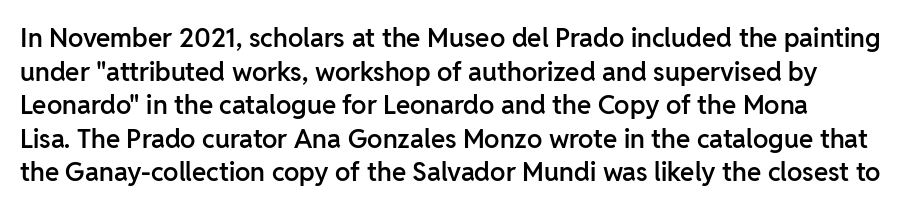
{"italic": "no", "bold": "semi", "underline": "no", "line_spacing": "normal", "line_spacing_ratio": 1.29, "letter_spacing": "normal", "letter_spacing_em": 0.0, "glyph_px": 26}
